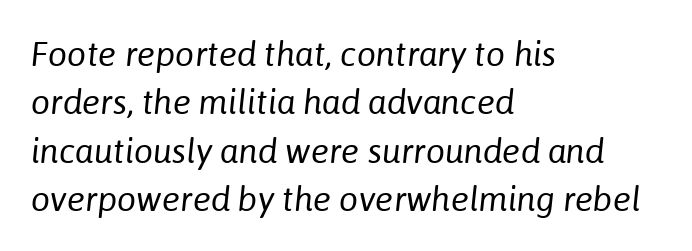
The image shows 34 px regular-weight type, italic (leaning right); set left-aligned, normal line spacing (1.42x), normal letter spacing, not underlined; low stroke contrast and a medium x-height.
